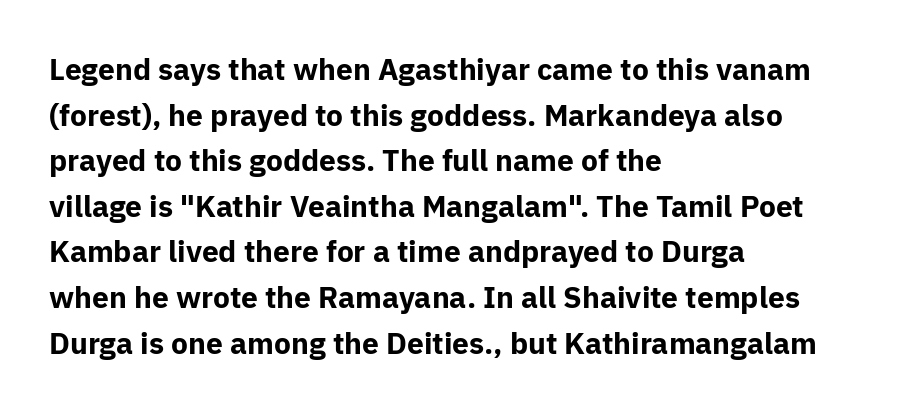
Q: Is the text bold? A: Yes.
Q: Is the text italic (slanted)? A: No, it is upright.
Q: Is the typeface a serif or a sans-serif typeface? A: Sans-serif.
Q: Is the text underlined? A: No.
Q: How is the paragraph aligned? A: Left-aligned.
Q: Is the spacing between letters normal or unusually wide? A: Normal.
Q: Is the spacing between lines tight, normal or loose? A: Normal.
Q: Width (condensed, normal, or wide)? A: Normal.
Q: Stroke contrast? A: Low.
Q: x-height? A: Medium.
Q: Monospaced? A: No.
